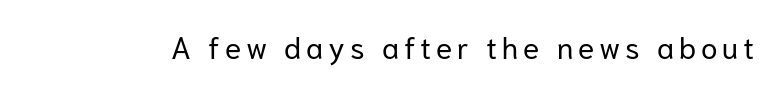
Q: Is the text bold? A: No.
Q: Is the text italic (slanted)? A: No, it is upright.
Q: Is the typeface a serif or a sans-serif typeface? A: Sans-serif.
Q: Is the text underlined? A: No.
Q: Width (condensed, normal, or wide)? A: Normal.
Q: Stroke contrast? A: Low.
Q: x-height? A: Medium.
Q: Monospaced? A: No.
